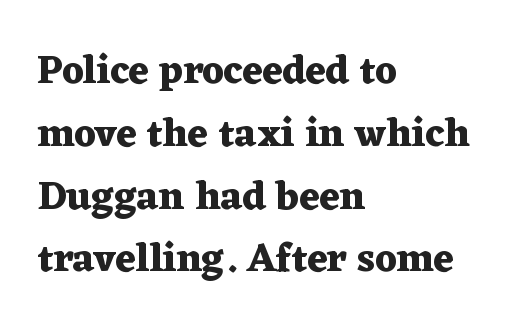
{"serif": "yes", "italic": "no", "bold": "yes", "weight": "heavy", "width": "wide", "stroke_contrast": "medium", "x_height": "medium", "monospaced": "no", "underline": "no", "align": "left", "line_spacing": "normal", "line_spacing_ratio": 1.57, "letter_spacing": "normal", "letter_spacing_em": 0.0, "glyph_px": 40}
